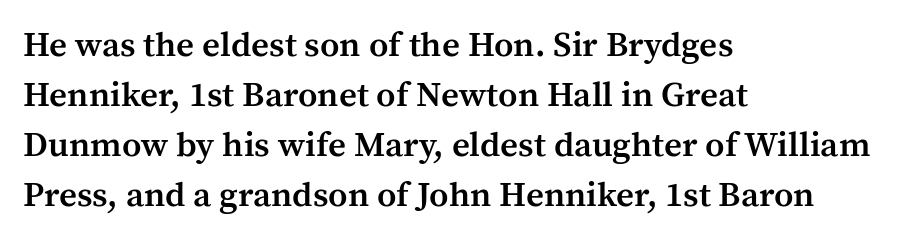
{"serif": "yes", "italic": "no", "bold": "semi", "weight": "semibold", "width": "normal", "stroke_contrast": "medium", "x_height": "medium", "monospaced": "no", "underline": "no", "align": "left", "line_spacing": "normal", "line_spacing_ratio": 1.43, "letter_spacing": "normal", "letter_spacing_em": 0.0, "glyph_px": 35}
